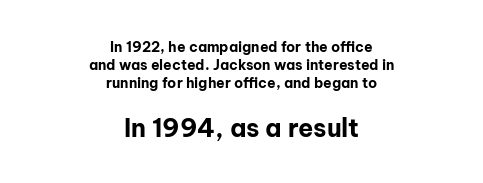
Compared with typical body copy, the letter spacing here is the same. Beneath every word, the page is bare. Reading top to bottom, the characters get bigger at the block break. Upright lettering throughout. This sample keeps an unexceptional amount of space between lines. Is the type bold? Yes — the strokes are clearly thick and heavy.
